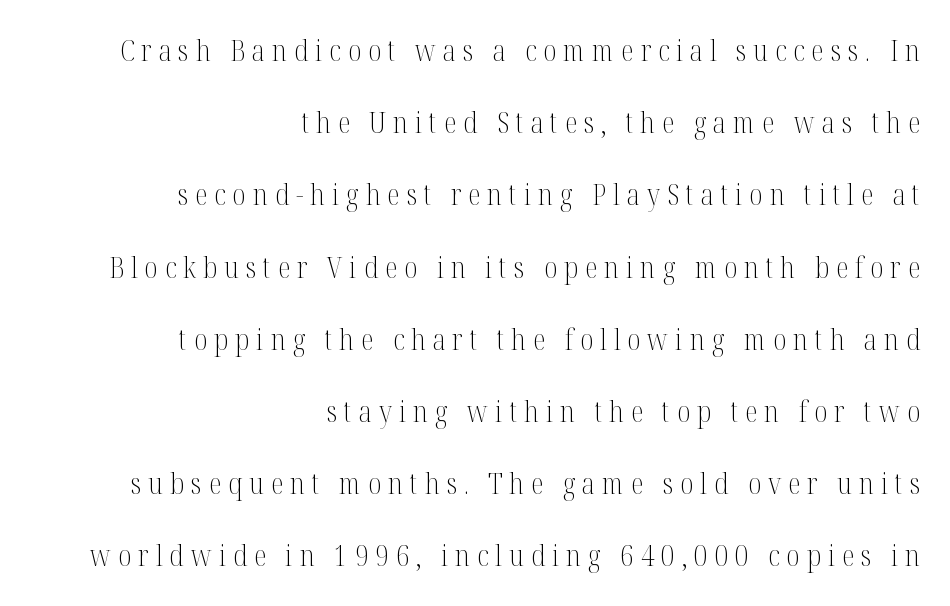
Q: Is the text bold? A: No.
Q: Is the text italic (slanted)? A: No, it is upright.
Q: Is the typeface a serif or a sans-serif typeface? A: Serif.
Q: Is the text underlined? A: No.
Q: How is the paragraph aligned? A: Right-aligned.
Q: Is the spacing between letters normal or unusually wide? A: Unusually wide.
Q: Is the spacing between lines tight, normal or loose? A: Loose.
Q: Width (condensed, normal, or wide)? A: Condensed.
Q: Stroke contrast? A: Medium.
Q: x-height? A: Medium.
Q: Monospaced? A: No.
